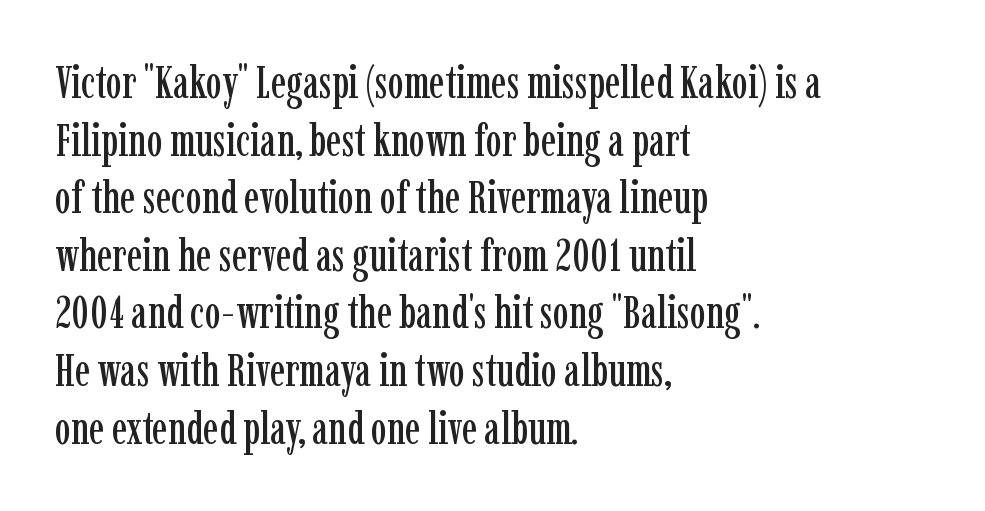
{"serif": "yes", "italic": "no", "width": "condensed", "stroke_contrast": "low", "x_height": "medium", "monospaced": "no", "underline": "no", "align": "left", "line_spacing": "normal", "line_spacing_ratio": 1.28, "letter_spacing": "normal", "letter_spacing_em": 0.0, "glyph_px": 45}
